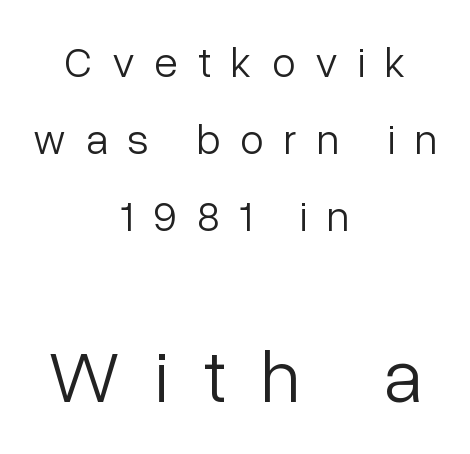
Honestly, there is no underline to notice here at all. The cut favours lightness, reaching ordinary text weight at its darkest. The whitespace from short lines is split evenly between both sides. These lines are rendered in a variable-pitch font.
